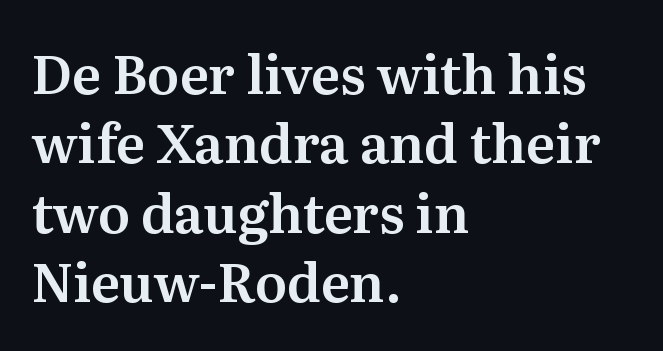
Q: Is the text italic (slanted)? A: No, it is upright.
Q: Is the typeface a serif or a sans-serif typeface? A: Serif.
Q: Is the text underlined? A: No.
Q: How is the paragraph aligned? A: Left-aligned.
Q: Is the spacing between letters normal or unusually wide? A: Normal.
Q: Is the spacing between lines tight, normal or loose? A: Normal.
Q: Width (condensed, normal, or wide)? A: Normal.
Q: Stroke contrast? A: Medium.
Q: x-height? A: Medium.
Q: Monospaced? A: No.
